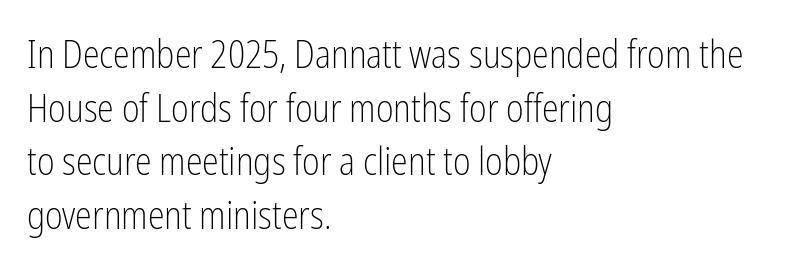
The image shows 38 px light, condensed sans-serif type, upright; set left-aligned, normal line spacing (1.41x), normal letter spacing, not underlined; low stroke contrast and a medium x-height.
